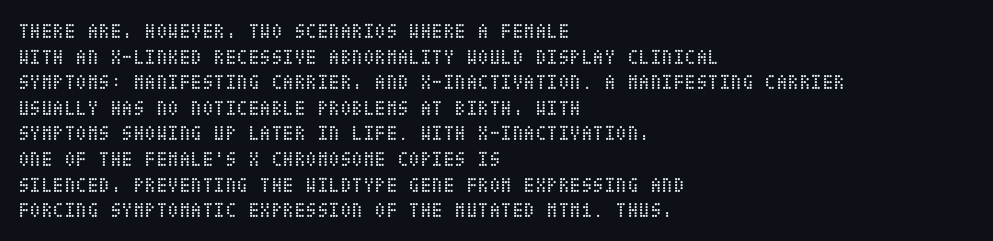
{"italic": "no", "bold": "no", "underline": "no", "align": "left", "line_spacing_ratio": 1.22, "letter_spacing": "normal", "letter_spacing_em": 0.0, "glyph_px": 21}
